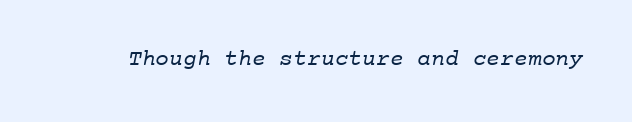
{"bold": "no", "underline": "no", "letter_spacing": "normal", "letter_spacing_em": 0.0, "glyph_px": 23}
